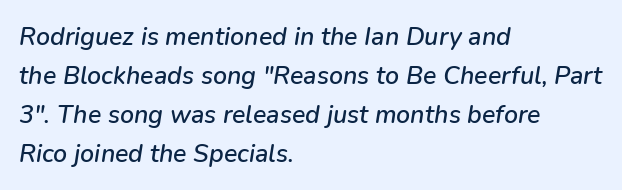
In terms of letterspacing, this is plain default setting. When letters slant like this, we call the style italic. Compared with typical paragraphs, the rows here are spaced about the same. Beneath every word, the page is bare. Left-aligned paragraph, ragged on the right.
